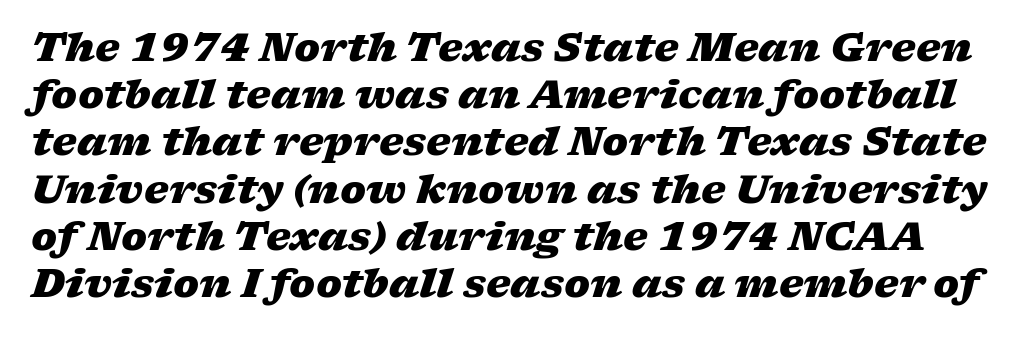
Glance below the letters and you will spot only blank space. Pretty heavy lettering here — definitely bold. Each letter keeps its own natural width here, so spacing adapts to shape. Slanted lettering throughout. In terms of letterspacing, this is plain default setting.
